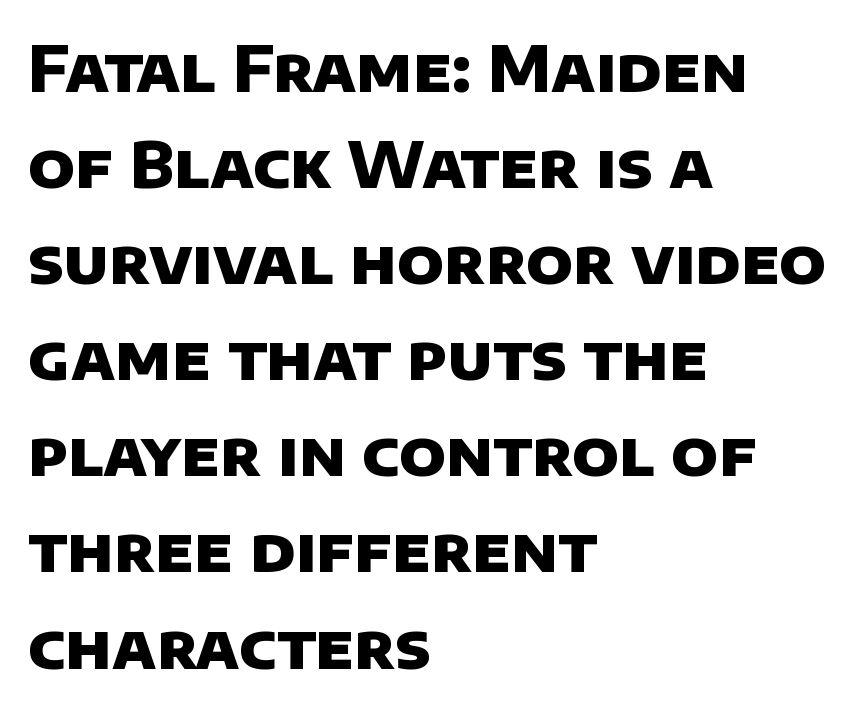
The image shows 62 px heavy sans-serif type; set left-aligned, normal line spacing (1.55x), normal letter spacing, not underlined; low stroke contrast and a large x-height.
